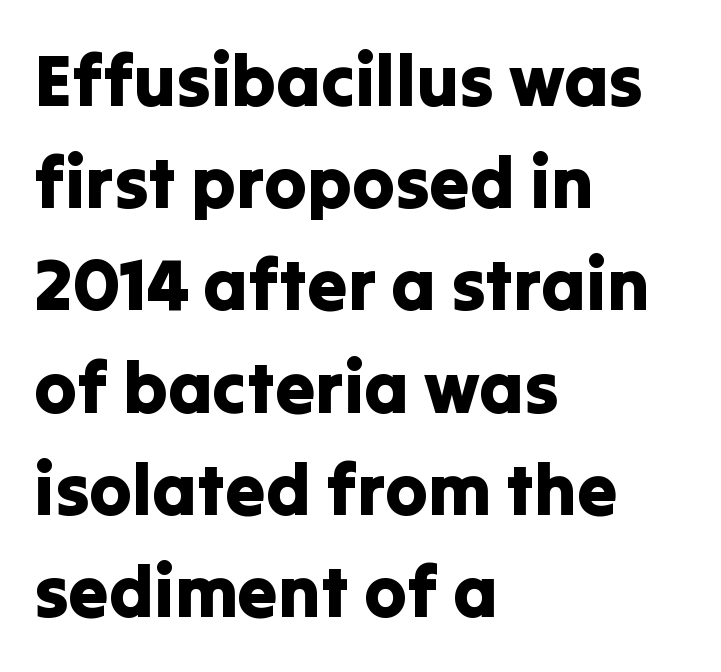
The image shows 72 px sans-serif type, upright; set left-aligned, normal line spacing (1.42x), normal letter spacing, not underlined; low stroke contrast and a medium x-height.
